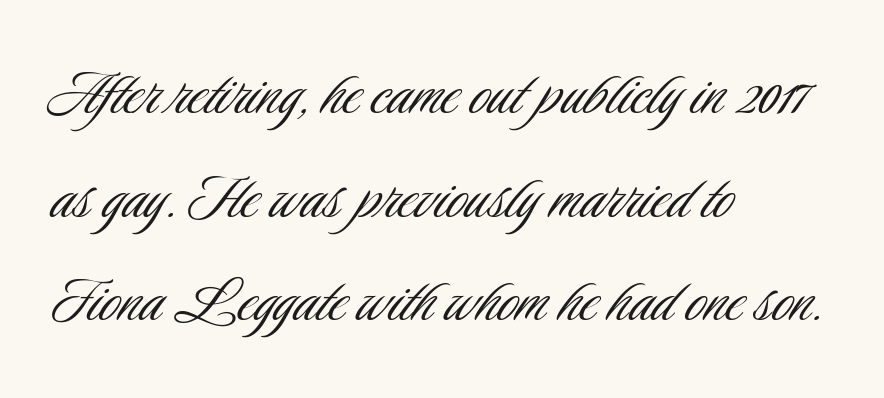
The image shows 72 px light, condensed sans-serif type; set left-aligned, normal line spacing (1.44x), normal letter spacing, not underlined; low stroke contrast and a small x-height.
